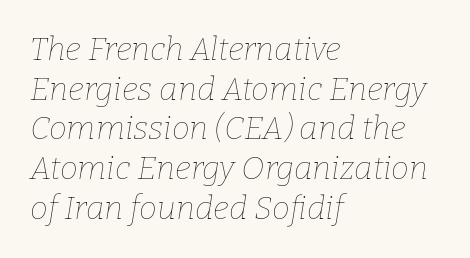
{"italic": "yes", "lean": "right", "slant_degrees": 9, "bold": "no", "weight": "thin", "width": "normal", "stroke_contrast": "low", "x_height": "medium", "monospaced": "no", "underline": "no", "align": "left", "line_spacing_ratio": 1.24, "letter_spacing": "normal", "letter_spacing_em": 0.0, "glyph_px": 32}
